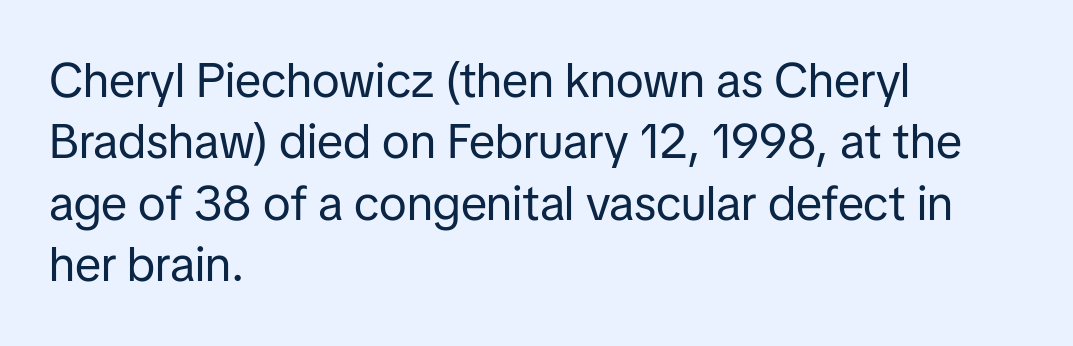
The axis of the letterforms is exactly vertical. Bare-footed words on every line. Nothing heavy about these letters — not bold at all. Is this a sans? Yes — the strokes have no serifs. Each letter keeps its own natural width here, so spacing adapts to shape. This rendering uses left alignment, leaving the right contour irregular.
